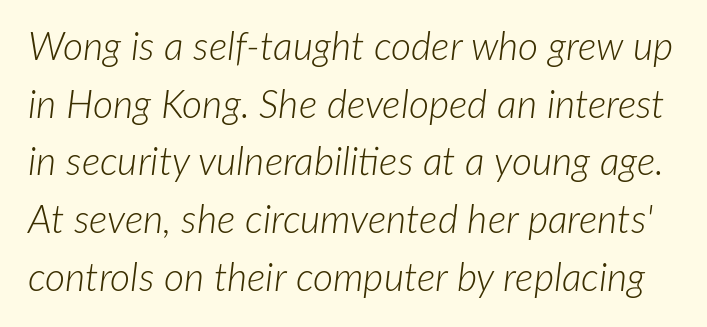
Caption: standard tracking, unaltered. Check the space under the baseline: it is left empty. Whoever set this chose a conventional vertical rhythm. Proportional: the letters do not fall into vertical columns. No chunkiness to these letters — they're not bold. The glyphs look as if they've been sheared to an angle.
